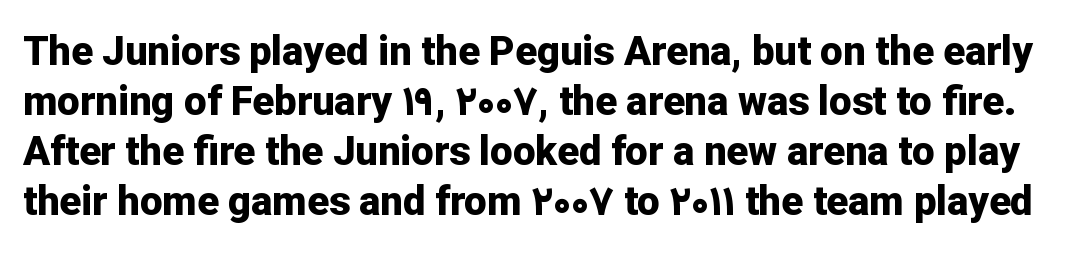
Quick note: interline space is typical. Bare-footed words on every line. Letter spacing: default. Note the varied advance widths — an 'i' is clearly narrower than an 'm'.
